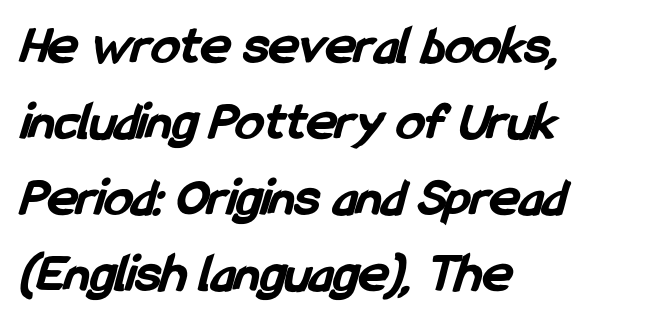
One glance says typical: line gaps are just what's usual. The passage is arranged the way most books set body copy — flush left. A dark, heavy texture on the line: the type is bold. Honestly, the letter spacing is just normal — you wouldn't notice it. Varying glyph widths throughout — classic text-font behaviour.
